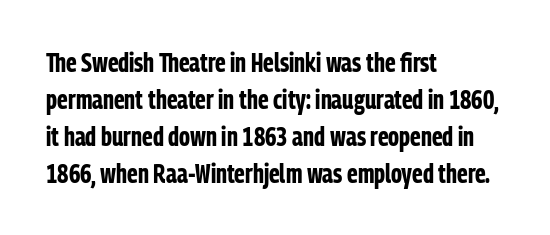
{"italic": "no", "bold": "yes", "underline": "no", "align": "left", "line_spacing": "normal", "line_spacing_ratio": 1.42, "letter_spacing": "normal", "letter_spacing_em": 0.0, "glyph_px": 26}
